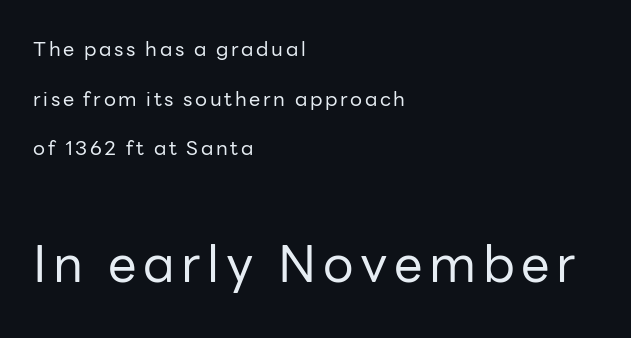
The image shows 51 px regular-weight sans-serif type, upright; set left-aligned, loose line spacing (2.48x), not underlined; the second (bottom) block is 2.55x larger; low stroke contrast and a medium x-height.
